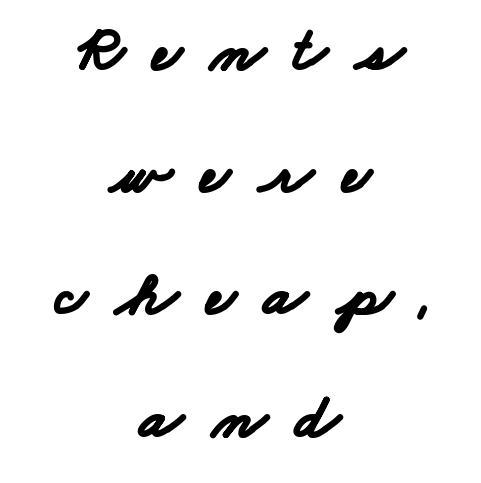
The image shows 63 px bold, wide sans-serif type; set centered, loose line spacing (1.94x), unusually wide letter spacing (+0.46 em), not underlined; low stroke contrast and a small x-height.
